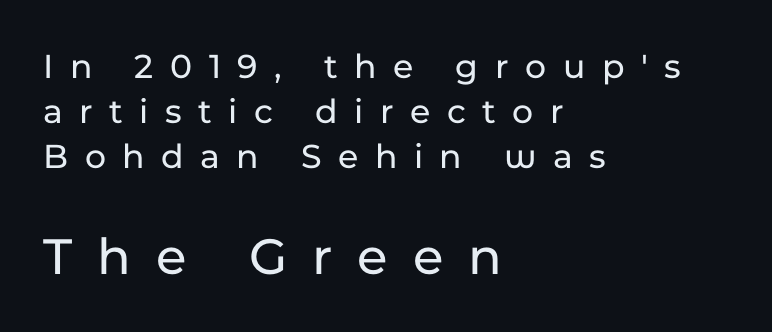
Q: Is the text italic (slanted)? A: No, it is upright.
Q: Is the typeface a serif or a sans-serif typeface? A: Sans-serif.
Q: Is the text underlined? A: No.
Q: How is the paragraph aligned? A: Left-aligned.
Q: Is the spacing between letters normal or unusually wide? A: Unusually wide.
Q: Is the spacing between lines tight, normal or loose? A: Normal.
Q: Which block of text is set in a larger size, the first (top) or the second (bottom)? A: The second (bottom) one.
Q: Width (condensed, normal, or wide)? A: Normal.
Q: Stroke contrast? A: Low.
Q: x-height? A: Medium.
Q: Monospaced? A: No.
